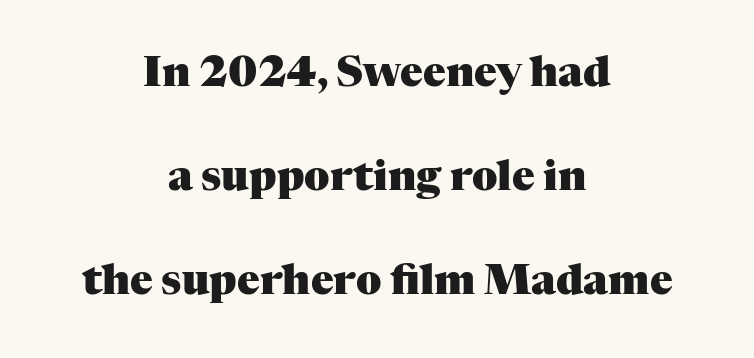
The image shows 42 px heavy serif type, upright; set centered, loose line spacing (2.48x), normal letter spacing, not underlined; medium stroke contrast and a medium x-height.
